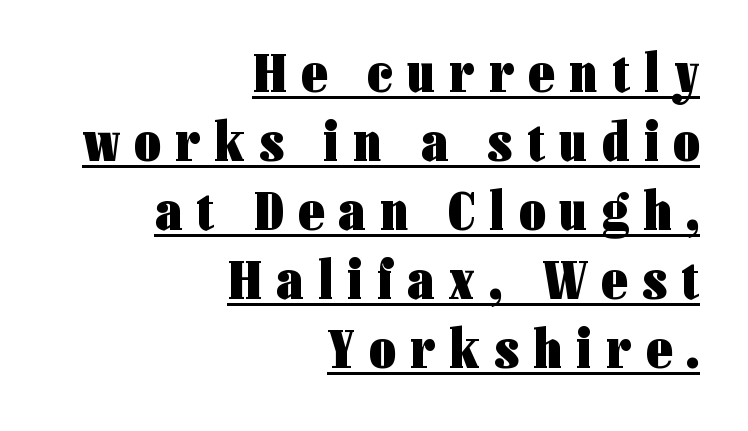
A dark, heavy texture on the line: the type is bold. Notice how the passage keeps a crisp vertical edge on the right only. This is roman type, the default non-slanted kind. The horizontal fit of the characters is loose and conspicuously gappy. The letters carry no serifs — their stems end cleanly without finishing strokes. Do the characters align in a grid? No, the font is proportional.
